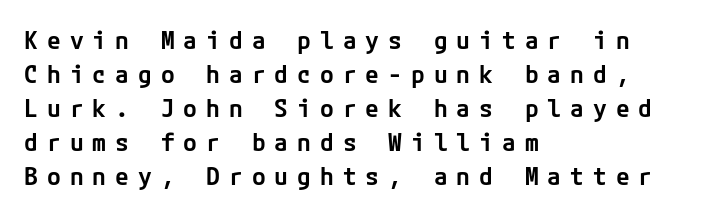
Q: Is the text bold? A: Semi-bold.
Q: Is the text italic (slanted)? A: No, it is upright.
Q: Is the text underlined? A: No.
Q: How is the paragraph aligned? A: Left-aligned.
Q: Is the spacing between letters normal or unusually wide? A: Unusually wide.
Q: Is the spacing between lines tight, normal or loose? A: Normal.
